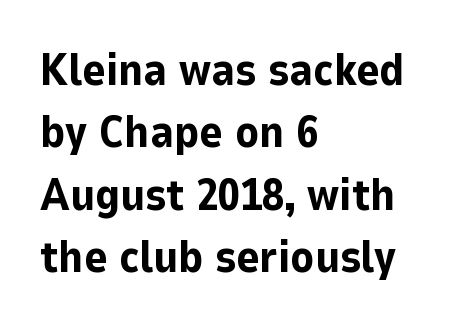
Q: Is the text bold? A: Yes.
Q: Is the text italic (slanted)? A: No, it is upright.
Q: Is the typeface a serif or a sans-serif typeface? A: Sans-serif.
Q: Is the text underlined? A: No.
Q: How is the paragraph aligned? A: Left-aligned.
Q: Is the spacing between letters normal or unusually wide? A: Normal.
Q: Is the spacing between lines tight, normal or loose? A: Normal.
Q: Width (condensed, normal, or wide)? A: Normal.
Q: Stroke contrast? A: Low.
Q: x-height? A: Medium.
Q: Monospaced? A: No.
